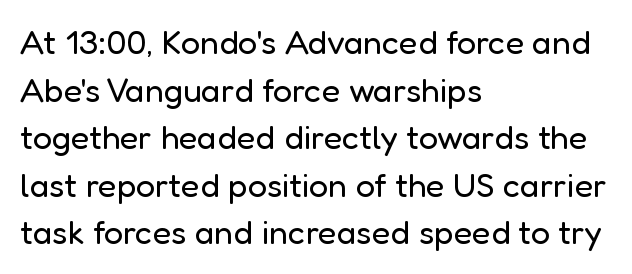
Check the space under the baseline: it is left empty. Weight: not bold — regular or lighter. Proportional: the letters do not fall into vertical columns. If you drew a line through each stem, it would be perfectly vertical. The letters sit at their default tracking, neither squeezed nor spread. Summary of vertical rhythm: regular, with standard interline spacing.
